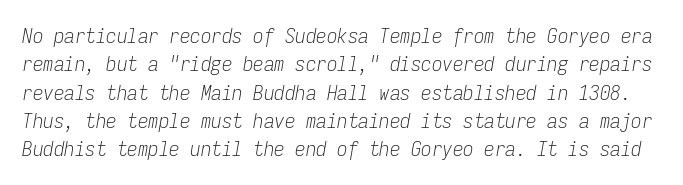
Q: Is the text bold? A: No.
Q: Is the text italic (slanted)? A: Yes, it leans right by about 9 degrees.
Q: Is the text underlined? A: No.
Q: Is the spacing between letters normal or unusually wide? A: Normal.
Q: Is the spacing between lines tight, normal or loose? A: Normal.
